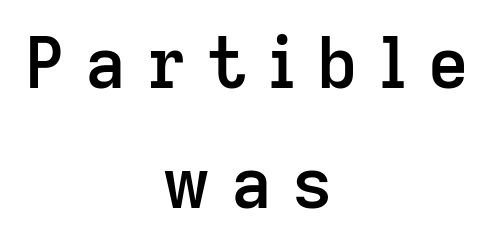
{"serif": "no", "italic": "no", "bold": "semi", "weight": "semibold", "width": "normal", "stroke_contrast": "low", "x_height": "medium", "monospaced": "no", "underline": "no", "align": "center", "line_spacing_ratio": 1.71, "letter_spacing": "wide", "letter_spacing_em": 0.29, "glyph_px": 70}
